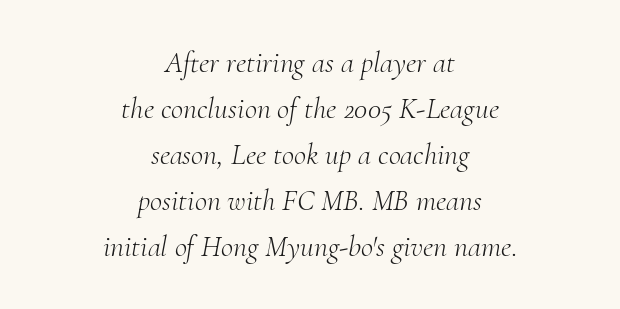
The image shows 30 px light serif type, italic (leaning right); set centered, normal line spacing (1.53x), normal letter spacing, not underlined; medium stroke contrast and a small x-height.
